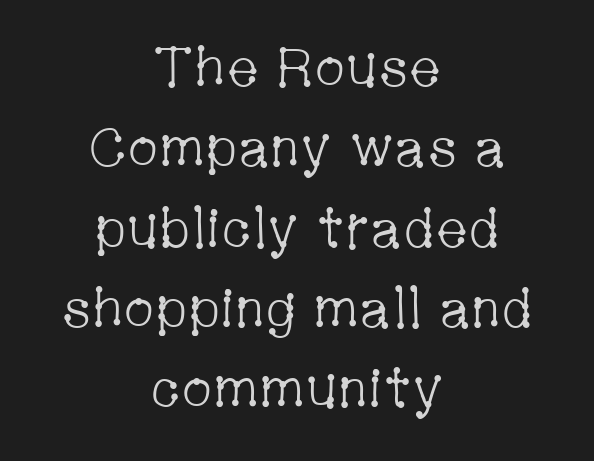
Q: Is the text bold? A: No.
Q: Is the text italic (slanted)? A: No, it is upright.
Q: Is the typeface a serif or a sans-serif typeface? A: Serif.
Q: Is the text underlined? A: No.
Q: How is the paragraph aligned? A: Centered.
Q: Is the spacing between letters normal or unusually wide? A: Normal.
Q: Is the spacing between lines tight, normal or loose? A: Normal.
Q: Width (condensed, normal, or wide)? A: Condensed.
Q: Stroke contrast? A: Low.
Q: x-height? A: Medium.
Q: Monospaced? A: No.
